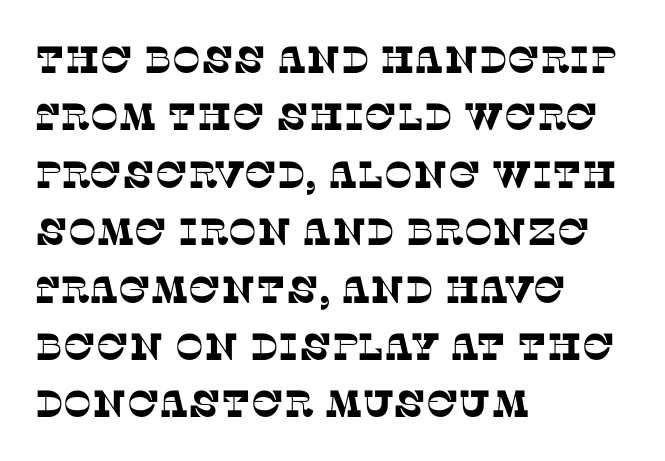
{"serif": "yes", "width": "normal", "stroke_contrast": "low", "x_height": "large", "monospaced": "no", "underline": "no", "align": "left", "line_spacing": "normal", "line_spacing_ratio": 1.51, "letter_spacing": "normal", "letter_spacing_em": 0.0, "glyph_px": 38}
